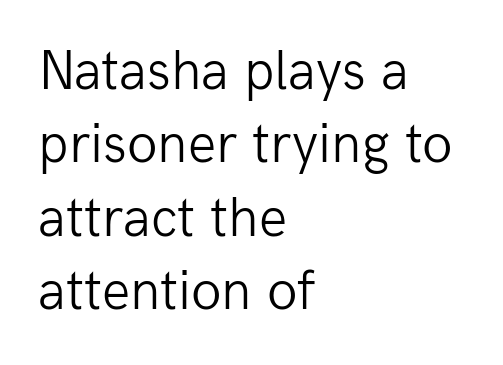
The image shows 56 px light sans-serif type, upright; set left-aligned, normal line spacing (1.31x), normal letter spacing, not underlined; low stroke contrast and a medium x-height.
